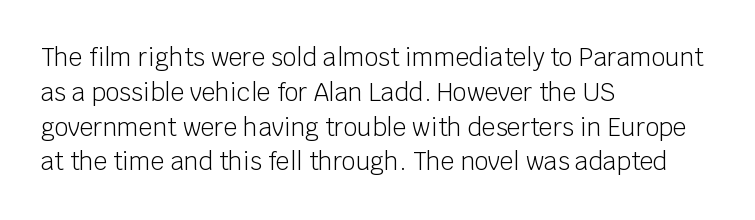
Summary of weight: not heavy and not bold. The passage shown stacks its lines at a standard gap. Upright lettering throughout. Tracking value appears to be zero — textbook default spacing.
